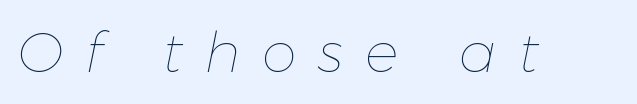
The image shows 56 px thin type, italic (leaning right); set unusually wide letter spacing (+0.39 em), not underlined; low stroke contrast and a medium x-height.
